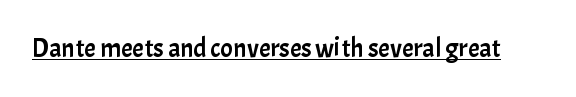
{"italic": "no", "underline": "yes", "letter_spacing": "normal", "letter_spacing_em": 0.0, "glyph_px": 26}
